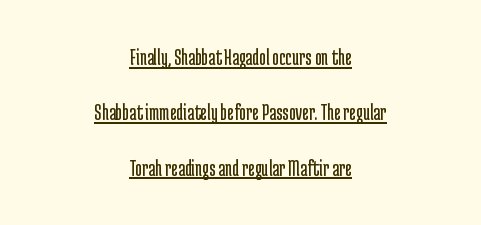
Q: Is the text bold? A: No.
Q: Is the text italic (slanted)? A: No, it is upright.
Q: Is the text underlined? A: Yes.
Q: How is the paragraph aligned? A: Centered.
Q: Is the spacing between letters normal or unusually wide? A: Normal.
Q: Is the spacing between lines tight, normal or loose? A: Loose.
